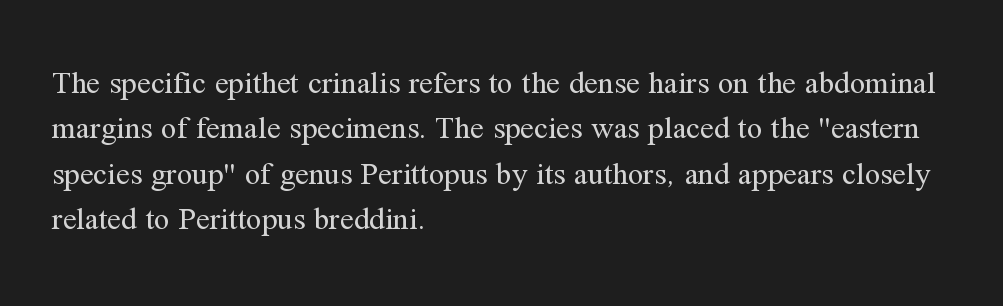
The image shows 31 px regular-weight serif type, upright; set left-aligned, normal line spacing (1.46x), normal letter spacing, not underlined; medium stroke contrast and a medium x-height.
